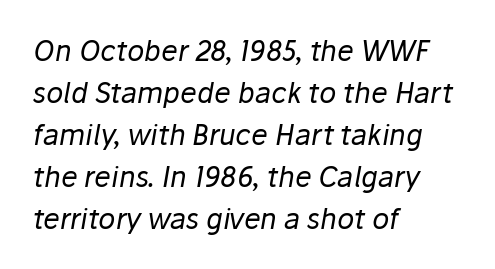
The image shows 28 px regular-weight type, italic (leaning right); set left-aligned, normal line spacing (1.5x), normal letter spacing, not underlined; low stroke contrast and a medium x-height.
